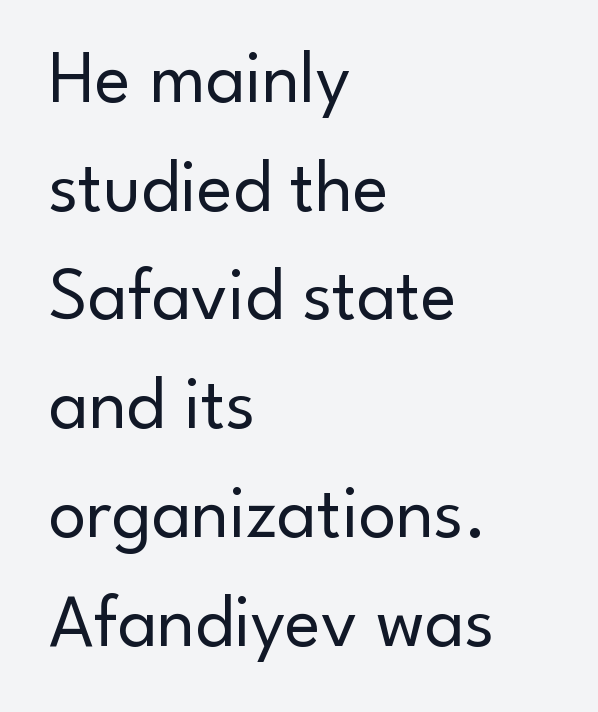
The image shows 75 px regular-weight sans-serif type, upright; set left-aligned, normal line spacing (1.45x), normal letter spacing, not underlined; low stroke contrast and a small x-height.
